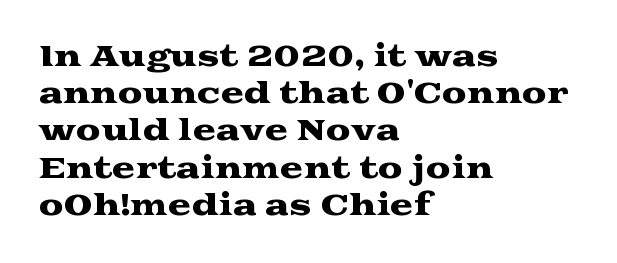
{"serif": "yes", "italic": "no", "width": "wide", "stroke_contrast": "medium", "x_height": "medium", "monospaced": "no", "underline": "no", "align": "left", "line_spacing": "normal", "line_spacing_ratio": 1.33, "letter_spacing": "normal", "letter_spacing_em": 0.0, "glyph_px": 28}
